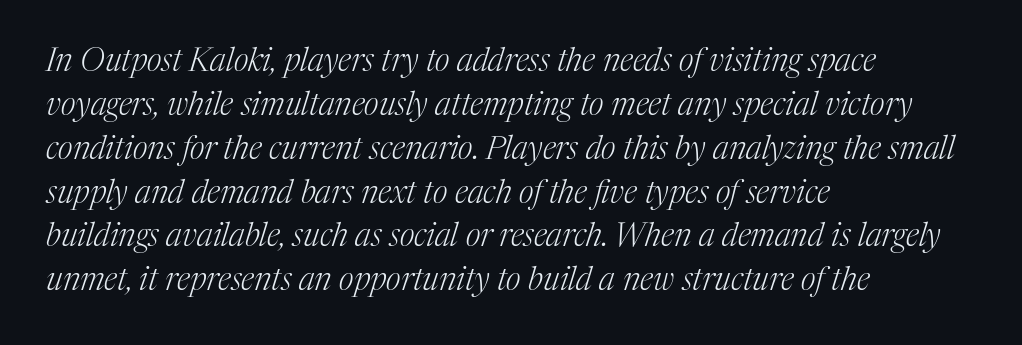
Unmarked baselines from the first word to the last. Reading down the block, your eye returns to a fixed left position each line. Small tapered or slab feet sit at the stroke ends, so this counts as serif. Here the designer chose a conventional face with non-uniform glyph widths. The letters look calm and open, with moderate or lighter stems. When letters slant like this, we call the style italic.
